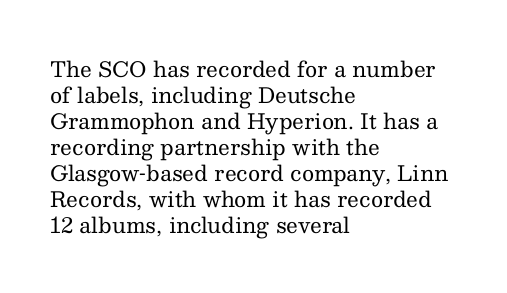
The image shows 21 px text type, upright; set left-aligned, line spacing 1.24x, normal letter spacing, not underlined.
